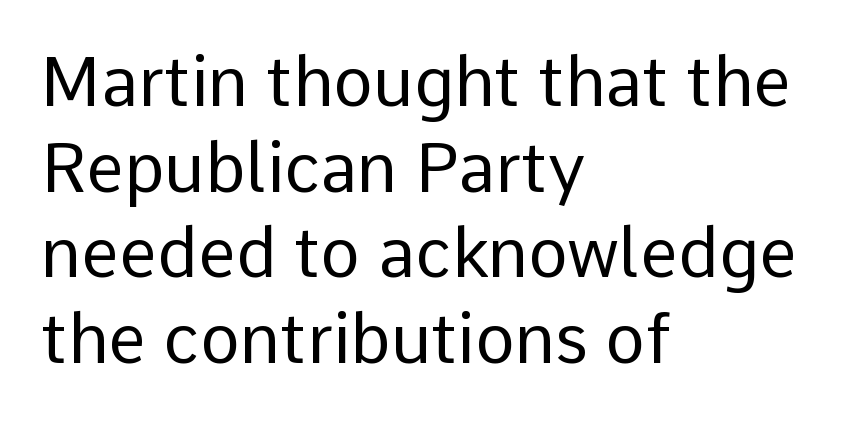
{"serif": "no", "italic": "no", "bold": "no", "weight": "regular", "width": "normal", "stroke_contrast": "low", "x_height": "medium", "monospaced": "no", "underline": "no", "align": "left", "line_spacing": "normal", "line_spacing_ratio": 1.26, "letter_spacing": "normal", "letter_spacing_em": 0.0, "glyph_px": 68}
